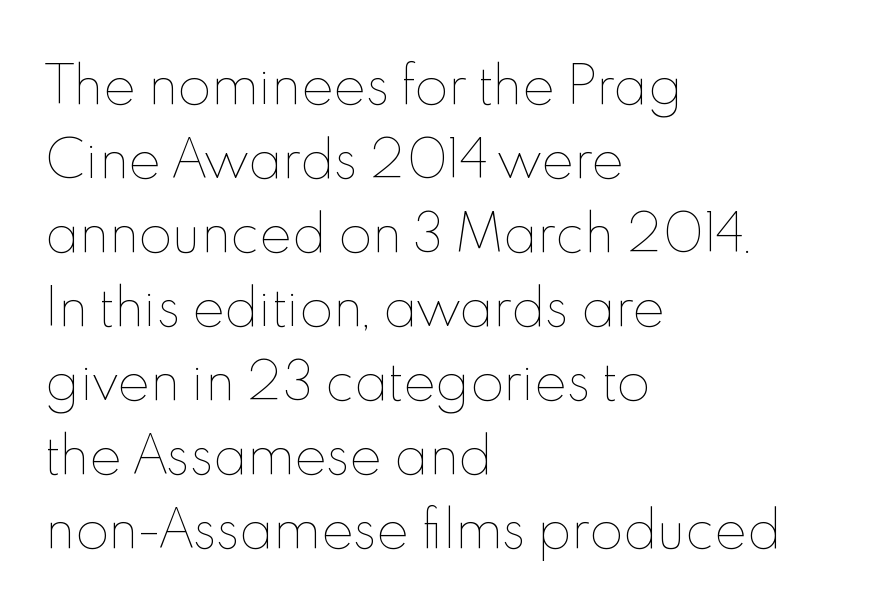
The image shows 49 px thin type, upright; set left-aligned, normal line spacing (1.51x), normal letter spacing, not underlined; a small x-height.
